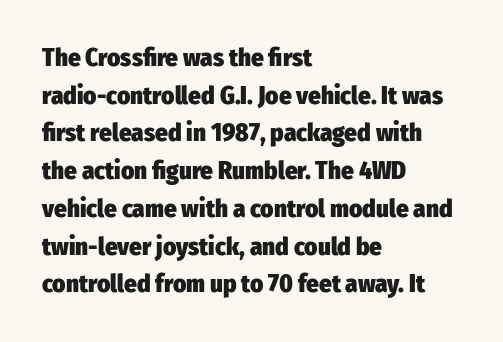
Q: Is the text bold? A: Yes.
Q: Is the text italic (slanted)? A: No, it is upright.
Q: Is the text underlined? A: No.
Q: How is the paragraph aligned? A: Left-aligned.
Q: Is the spacing between letters normal or unusually wide? A: Normal.
Q: Is the spacing between lines tight, normal or loose? A: Normal.
